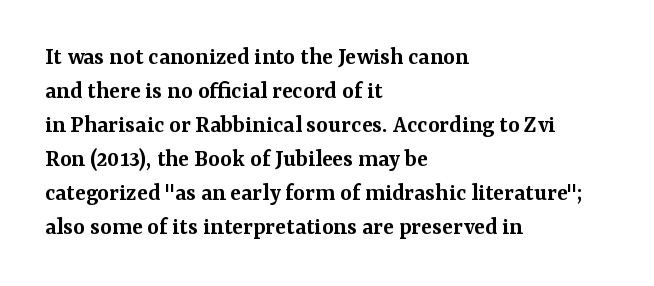
{"italic": "no", "bold": "semi", "underline": "no", "align": "left", "line_spacing": "normal", "line_spacing_ratio": 1.36, "letter_spacing": "normal", "letter_spacing_em": 0.0, "glyph_px": 25}
